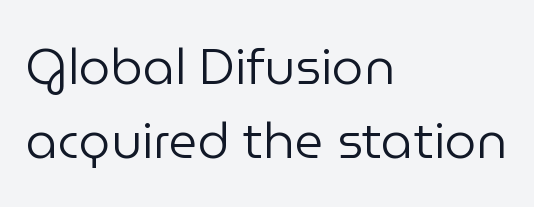
Designer's note — italics off, roman on. The characters are drawn with everyday or finer stroke widths. Successive baselines arrive at the customary interval. The text was rendered using a sans face with plain stroke endings. Each letter keeps its own natural width here, so spacing adapts to shape. The ragged edge is on the right, which tells us the setting is flush left.
